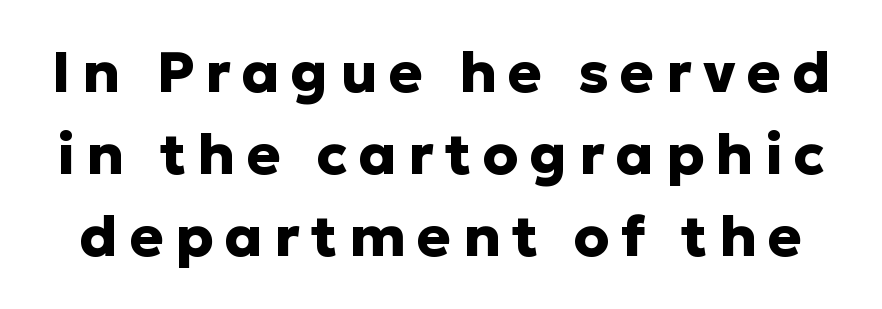
{"serif": "no", "italic": "no", "bold": "yes", "weight": "heavy", "width": "normal", "stroke_contrast": "low", "x_height": "medium", "monospaced": "no", "underline": "no", "line_spacing": "normal", "line_spacing_ratio": 1.44, "letter_spacing": "wide", "letter_spacing_em": 0.2, "glyph_px": 57}
